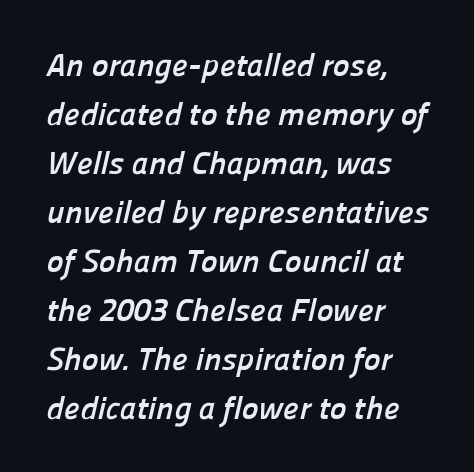
Q: Is the text bold? A: Yes.
Q: Is the typeface a serif or a sans-serif typeface? A: Sans-serif.
Q: Is the text underlined? A: No.
Q: How is the paragraph aligned? A: Left-aligned.
Q: Is the spacing between letters normal or unusually wide? A: Normal.
Q: Is the spacing between lines tight, normal or loose? A: Normal.
Q: Width (condensed, normal, or wide)? A: Normal.
Q: Stroke contrast? A: Low.
Q: x-height? A: Medium.
Q: Monospaced? A: No.
